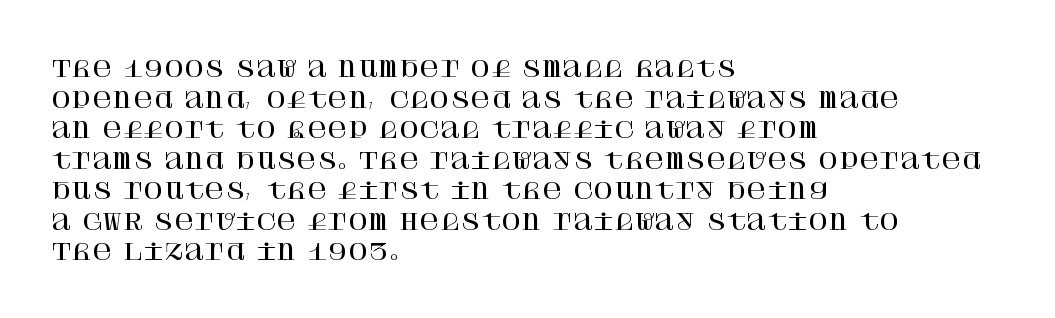
{"italic": "no", "underline": "no", "align": "left", "line_spacing": "normal", "line_spacing_ratio": 1.39, "letter_spacing": "normal", "letter_spacing_em": 0.0, "glyph_px": 22}
